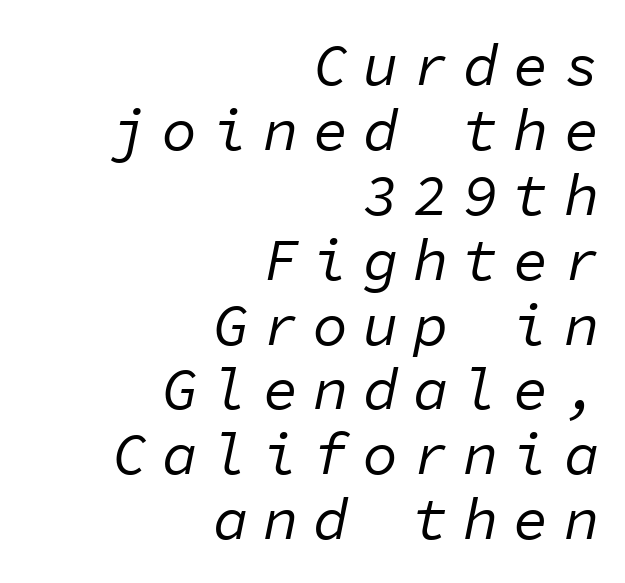
{"italic": "yes", "lean": "right", "slant_degrees": 11, "bold": "no", "weight": "regular", "width": "normal", "stroke_contrast": "low", "x_height": "medium", "monospaced": "yes", "underline": "no", "align": "right", "line_spacing": "tight", "line_spacing_ratio": 1.1, "letter_spacing": "wide", "letter_spacing_em": 0.25, "glyph_px": 59}
